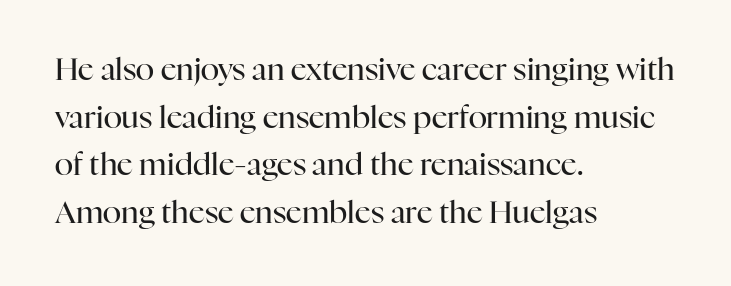
Q: Is the text bold? A: No.
Q: Is the text italic (slanted)? A: No, it is upright.
Q: Is the typeface a serif or a sans-serif typeface? A: Serif.
Q: Is the text underlined? A: No.
Q: How is the paragraph aligned? A: Left-aligned.
Q: Is the spacing between letters normal or unusually wide? A: Normal.
Q: Is the spacing between lines tight, normal or loose? A: Normal.
Q: Width (condensed, normal, or wide)? A: Normal.
Q: Stroke contrast? A: High.
Q: x-height? A: Medium.
Q: Monospaced? A: No.
